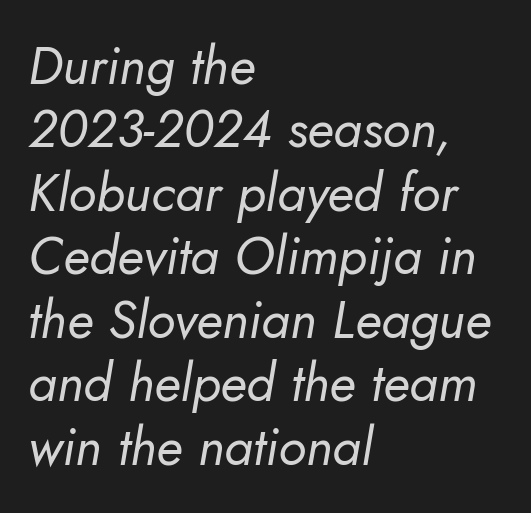
Q: Is the text bold? A: No.
Q: Is the text italic (slanted)? A: Yes, it leans right by about 5 degrees.
Q: Is the text underlined? A: No.
Q: How is the paragraph aligned? A: Left-aligned.
Q: Is the spacing between letters normal or unusually wide? A: Normal.
Q: Width (condensed, normal, or wide)? A: Normal.
Q: Stroke contrast? A: Low.
Q: x-height? A: Small.
Q: Monospaced? A: No.
